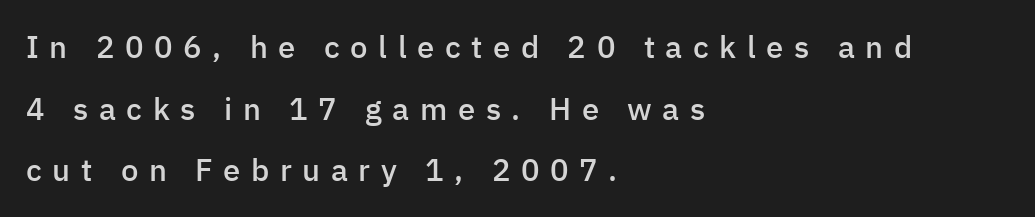
The image shows 31 px semibold sans-serif type, upright; set left-aligned, loose line spacing (1.99x), unusually wide letter spacing (+0.34 em), not underlined; low stroke contrast and a medium x-height.
